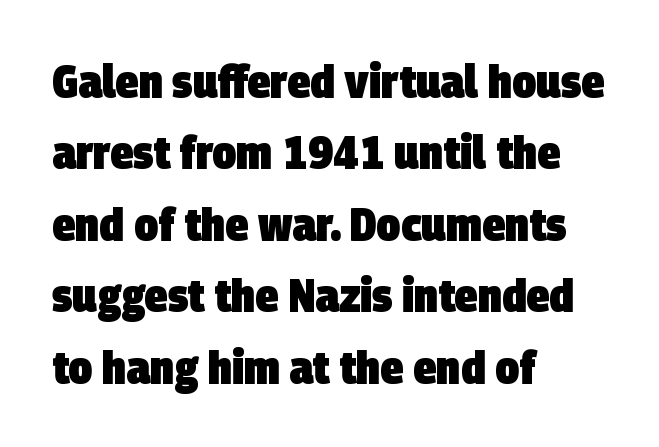
{"serif": "no", "bold": "yes", "weight": "heavy", "width": "condensed", "stroke_contrast": "low", "x_height": "large", "monospaced": "no", "underline": "no", "align": "left", "line_spacing": "normal", "line_spacing_ratio": 1.52, "letter_spacing": "normal", "letter_spacing_em": 0.0, "glyph_px": 47}
